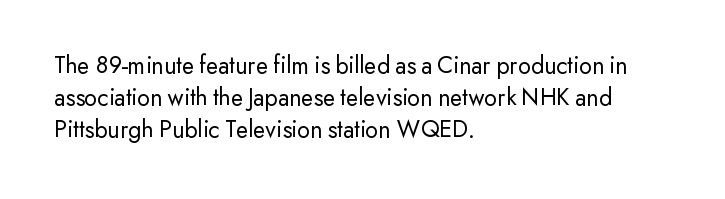
These lines keep a tight, regular rhythm from letter to letter. This sample is left-justified, so line endings fall wherever the words run out. The space between consecutive lines is moderate. Do the letters lean? They stand straight. The passage shown is not underscored anywhere. Stems and bowls with no extra thickness — not bold.
